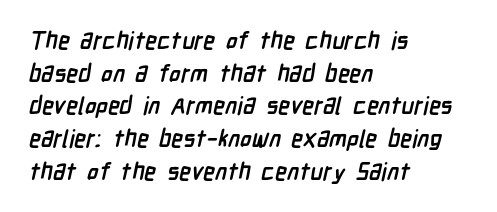
Q: Is the text bold? A: Yes.
Q: Is the text underlined? A: No.
Q: How is the paragraph aligned? A: Left-aligned.
Q: Is the spacing between letters normal or unusually wide? A: Normal.
Q: Is the spacing between lines tight, normal or loose? A: Normal.
